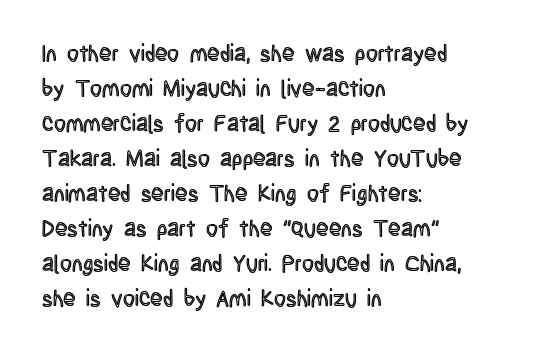
The image shows 23 px text type, upright; set left-aligned, normal line spacing (1.52x), normal letter spacing, not underlined.
